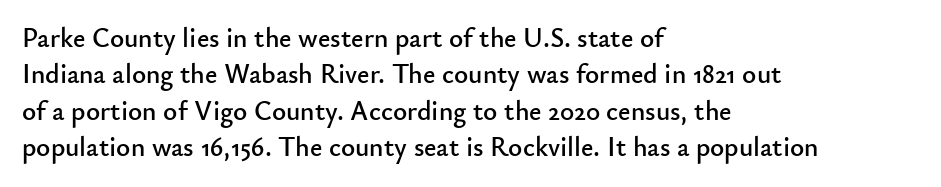
The image shows 27 px text type, upright; set left-aligned, normal line spacing (1.35x), normal letter spacing, not underlined.
